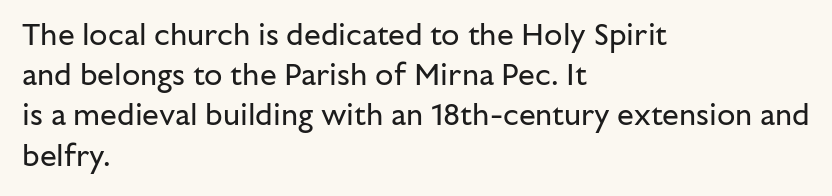
Is the block centered? No — it sits flush against the left margin. Beneath every word, the page is bare. Grotesque or geometric, the face here clearly has no serifs. Look at the tracking — it's just the regular setting, nothing added. Line spacing here is normal. Here the designer chose a conventional face with non-uniform glyph widths.
